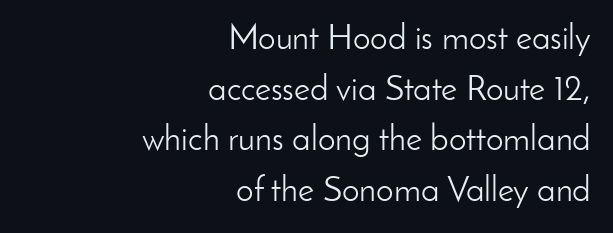
{"serif": "no", "italic": "no", "bold": "no", "weight": "light", "width": "normal", "stroke_contrast": "low", "x_height": "small", "monospaced": "no", "underline": "no", "align": "right", "line_spacing": "normal", "line_spacing_ratio": 1.45, "letter_spacing": "normal", "letter_spacing_em": 0.0, "glyph_px": 35}
